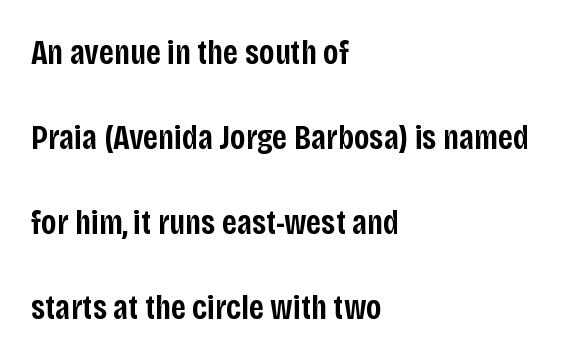
The space directly below the letters is spotless. The line-height multiplier appears high, well above default. Is the type bold? Partly — it's a semibold, heavier than regular but not fully bold. Honestly, the letter spacing is just normal — you wouldn't notice it. Check where the strokes stop: nothing finishes them off — pure sans.
